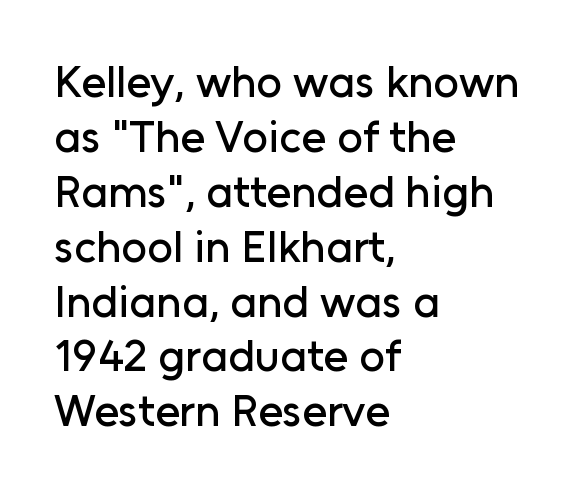
Q: Is the text italic (slanted)? A: No, it is upright.
Q: Is the typeface a serif or a sans-serif typeface? A: Sans-serif.
Q: Is the text underlined? A: No.
Q: How is the paragraph aligned? A: Left-aligned.
Q: Is the spacing between letters normal or unusually wide? A: Normal.
Q: Width (condensed, normal, or wide)? A: Normal.
Q: Stroke contrast? A: Low.
Q: x-height? A: Medium.
Q: Monospaced? A: No.
